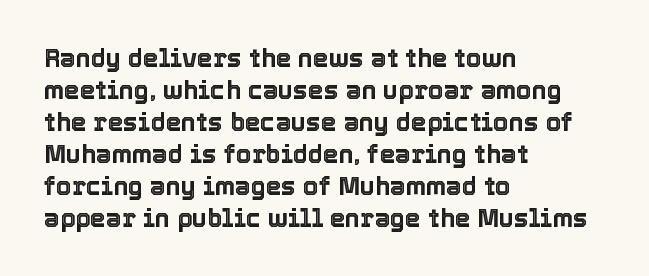
Q: Is the text italic (slanted)? A: No, it is upright.
Q: Is the text underlined? A: No.
Q: How is the paragraph aligned? A: Left-aligned.
Q: Is the spacing between letters normal or unusually wide? A: Normal.
Q: Is the spacing between lines tight, normal or loose? A: Normal.
